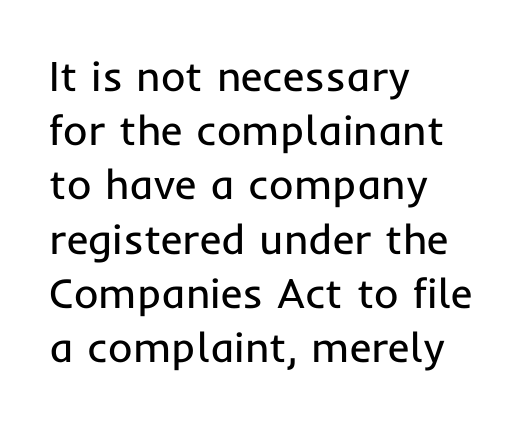
Q: Is the text bold? A: No.
Q: Is the text italic (slanted)? A: No, it is upright.
Q: Is the typeface a serif or a sans-serif typeface? A: Sans-serif.
Q: Is the text underlined? A: No.
Q: How is the paragraph aligned? A: Left-aligned.
Q: Is the spacing between letters normal or unusually wide? A: Normal.
Q: Is the spacing between lines tight, normal or loose? A: Normal.
Q: Width (condensed, normal, or wide)? A: Normal.
Q: Stroke contrast? A: Low.
Q: x-height? A: Medium.
Q: Monospaced? A: No.
